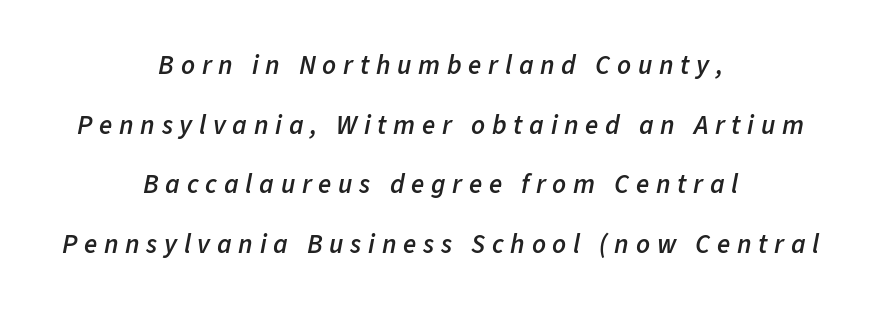
The image shows 27 px text type, italic (leaning right); set centered, loose line spacing (2.21x), unusually wide letter spacing (+0.25 em), not underlined.
